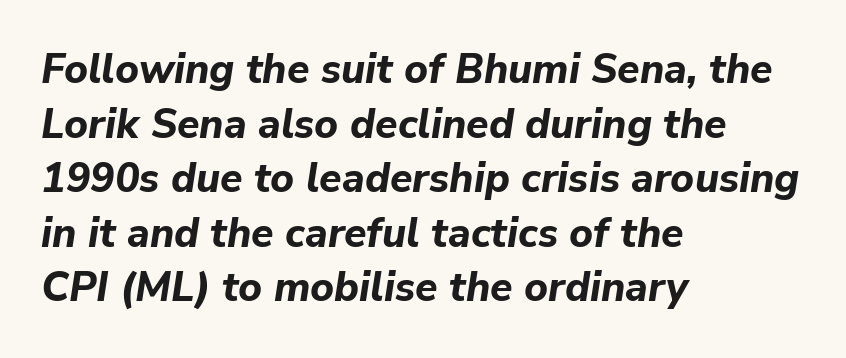
Q: Is the text bold? A: Yes.
Q: Is the text italic (slanted)? A: Yes, it leans right by about 9 degrees.
Q: Is the text underlined? A: No.
Q: How is the paragraph aligned? A: Left-aligned.
Q: Is the spacing between letters normal or unusually wide? A: Normal.
Q: Is the spacing between lines tight, normal or loose? A: Normal.
Q: Width (condensed, normal, or wide)? A: Normal.
Q: Stroke contrast? A: Low.
Q: x-height? A: Medium.
Q: Monospaced? A: No.
